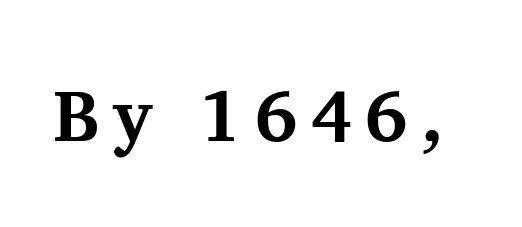
The image shows 73 px bold serif type, upright; set not underlined; medium stroke contrast and a medium x-height.
